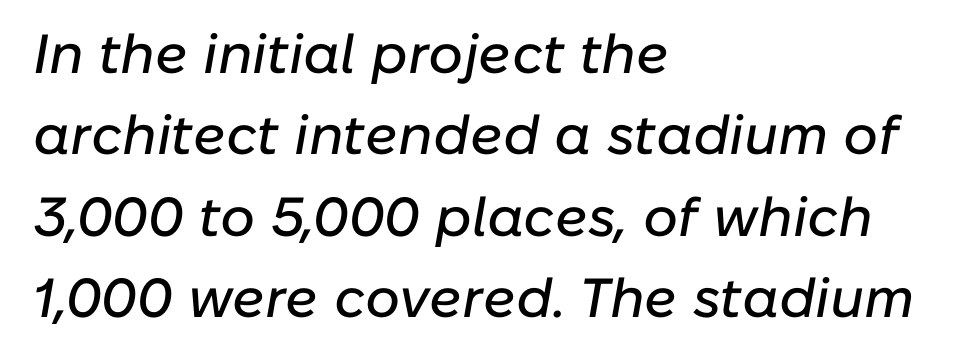
Q: Is the text italic (slanted)? A: Yes, it leans right by about 10 degrees.
Q: Is the text underlined? A: No.
Q: How is the paragraph aligned? A: Left-aligned.
Q: Is the spacing between letters normal or unusually wide? A: Normal.
Q: Is the spacing between lines tight, normal or loose? A: Normal.
Q: Width (condensed, normal, or wide)? A: Normal.
Q: Stroke contrast? A: Low.
Q: x-height? A: Medium.
Q: Monospaced? A: No.
